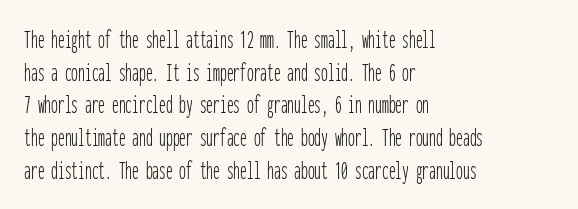
What stands out about the letter spacing? Nothing — it is the standard amount. This is not heavy type; no bold has been used. Just letters on the line, the space beneath them empty. Notice how the stems are strictly vertical — no italics here. This rendering uses left alignment, leaving the right contour irregular.
